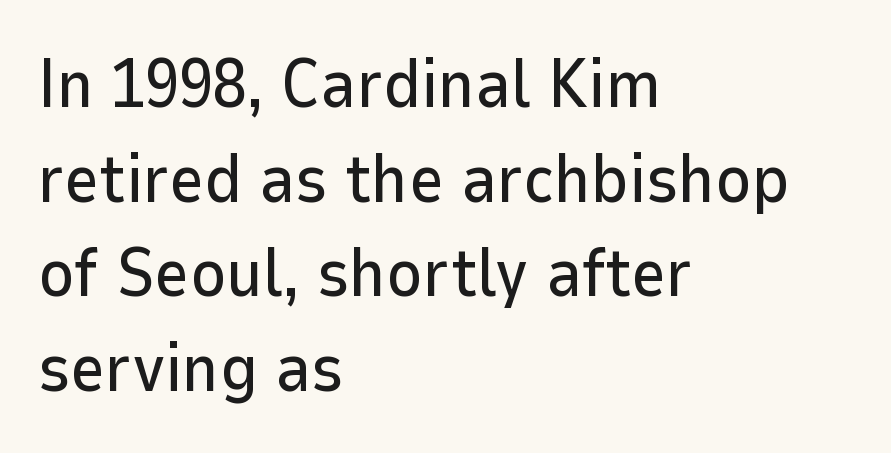
The image shows 68 px sans-serif type, upright; set left-aligned, normal line spacing (1.39x), normal letter spacing, not underlined; low stroke contrast and a medium x-height.
